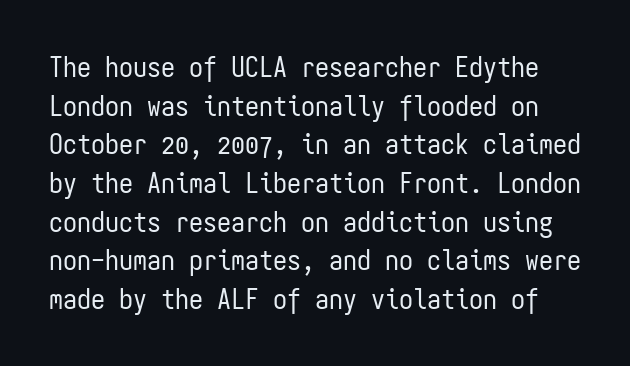
Q: Is the text bold? A: No.
Q: Is the text italic (slanted)? A: No, it is upright.
Q: Is the typeface a serif or a sans-serif typeface? A: Sans-serif.
Q: Is the text underlined? A: No.
Q: Is the spacing between letters normal or unusually wide? A: Normal.
Q: Is the spacing between lines tight, normal or loose? A: Normal.
Q: Width (condensed, normal, or wide)? A: Condensed.
Q: Stroke contrast? A: Low.
Q: x-height? A: Medium.
Q: Monospaced? A: Yes.
